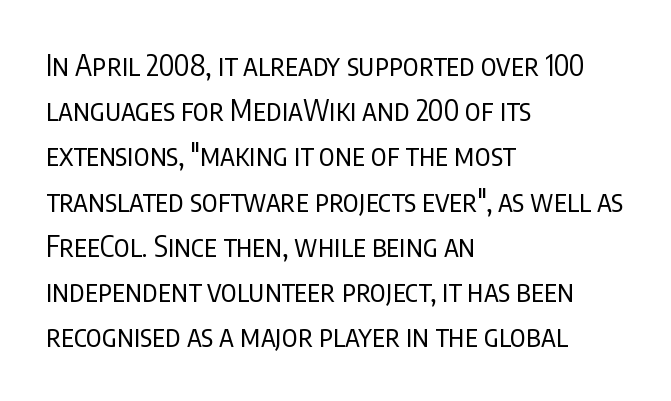
Q: Is the text bold? A: No.
Q: Is the text italic (slanted)? A: No, it is upright.
Q: Is the typeface a serif or a sans-serif typeface? A: Sans-serif.
Q: Is the text underlined? A: No.
Q: How is the paragraph aligned? A: Left-aligned.
Q: Is the spacing between letters normal or unusually wide? A: Normal.
Q: Is the spacing between lines tight, normal or loose? A: Normal.
Q: Width (condensed, normal, or wide)? A: Condensed.
Q: Stroke contrast? A: Low.
Q: x-height? A: Large.
Q: Monospaced? A: No.
